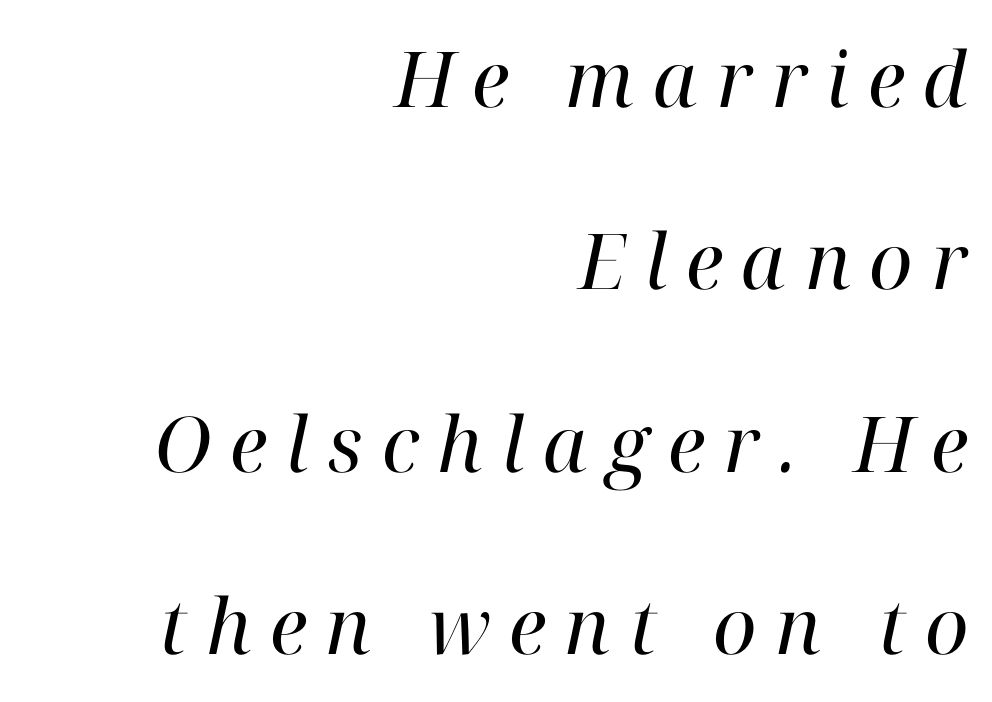
You could fit nearly another row in the gap between these rows. Each row of text sits above clean, open space. Posture: slanted. Varying glyph widths throughout — classic text-font behaviour. Look at the tracking — it's clearly loosened, letters drifting apart. These glyphs show unthickened strokes, regular width or finer.
